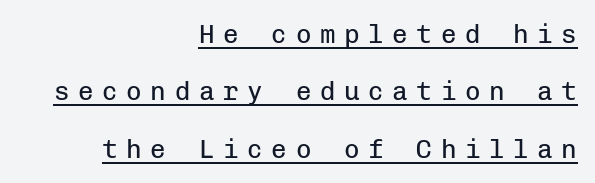
The image shows 26 px text type, upright; set right-aligned, loose line spacing (2.21x), unusually wide letter spacing (+0.33 em), underlined.
